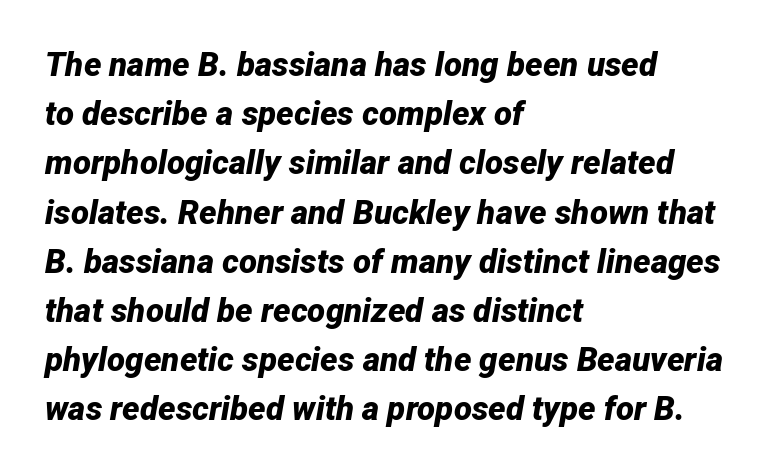
{"italic": "yes", "lean": "right", "slant_degrees": 12, "bold": "yes", "weight": "bold", "width": "normal", "stroke_contrast": "low", "x_height": "medium", "monospaced": "no", "underline": "no", "align": "left", "line_spacing": "normal", "line_spacing_ratio": 1.49, "letter_spacing": "normal", "letter_spacing_em": 0.0, "glyph_px": 33}
